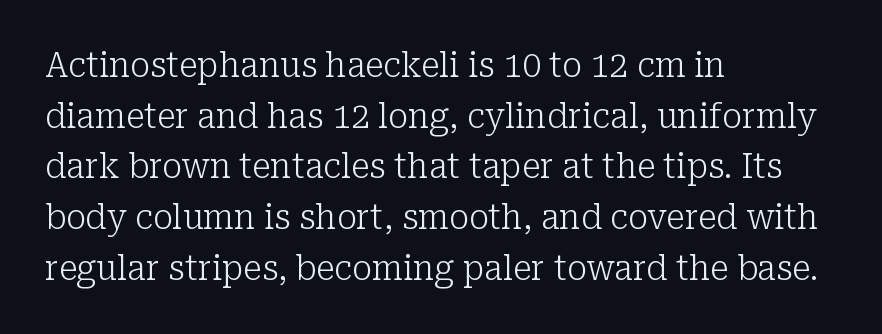
Q: Is the text bold? A: No.
Q: Is the text italic (slanted)? A: No, it is upright.
Q: Is the typeface a serif or a sans-serif typeface? A: Serif.
Q: Is the text underlined? A: No.
Q: How is the paragraph aligned? A: Left-aligned.
Q: Is the spacing between letters normal or unusually wide? A: Normal.
Q: Is the spacing between lines tight, normal or loose? A: Normal.
Q: Width (condensed, normal, or wide)? A: Normal.
Q: Stroke contrast? A: Low.
Q: x-height? A: Medium.
Q: Monospaced? A: No.
